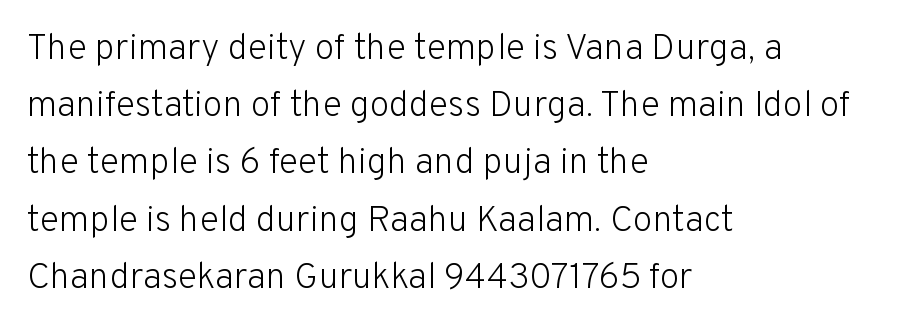
The image shows 36 px light sans-serif type, upright; set left-aligned, normal line spacing (1.59x), normal letter spacing, not underlined; low stroke contrast and a medium x-height.
